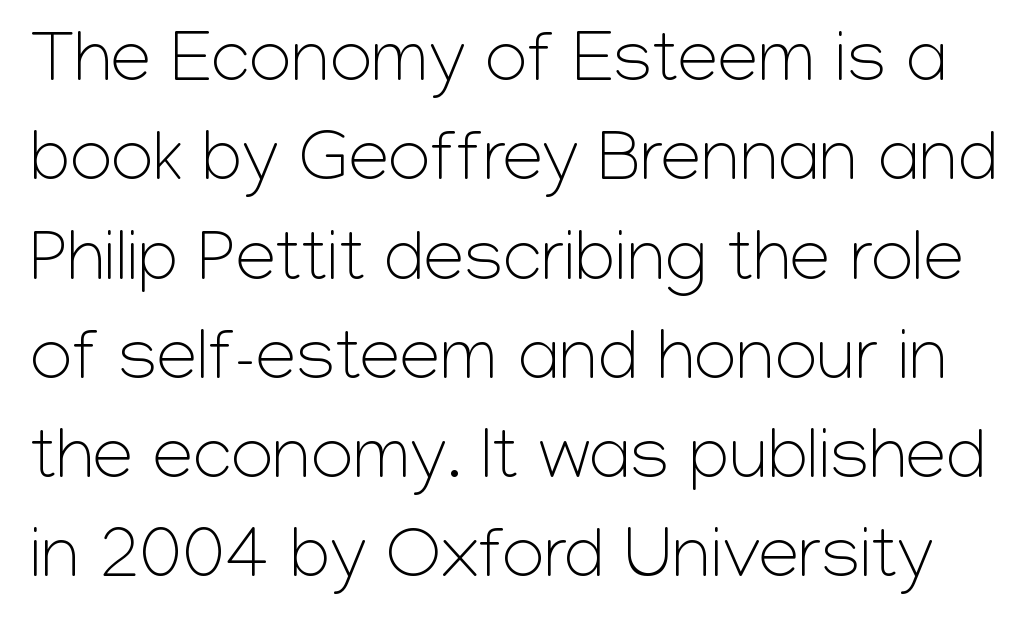
{"serif": "no", "italic": "no", "bold": "no", "weight": "light", "width": "normal", "stroke_contrast": "low", "x_height": "medium", "monospaced": "no", "underline": "no", "line_spacing": "normal", "line_spacing_ratio": 1.36, "letter_spacing": "normal", "letter_spacing_em": 0.0, "glyph_px": 73}
